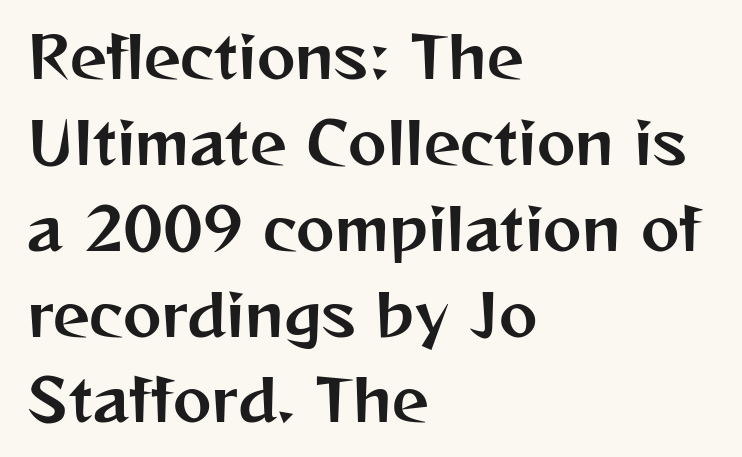
Q: Is the text italic (slanted)? A: No, it is upright.
Q: Is the typeface a serif or a sans-serif typeface? A: Sans-serif.
Q: Is the text underlined? A: No.
Q: How is the paragraph aligned? A: Left-aligned.
Q: Is the spacing between letters normal or unusually wide? A: Normal.
Q: Is the spacing between lines tight, normal or loose? A: Normal.
Q: Width (condensed, normal, or wide)? A: Normal.
Q: Stroke contrast? A: Medium.
Q: x-height? A: Medium.
Q: Monospaced? A: No.
